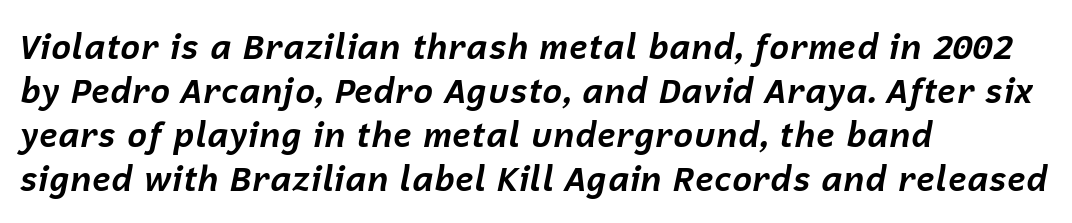
The image shows 34 px bold type, italic (leaning right); set left-aligned, normal line spacing (1.29x), normal letter spacing, not underlined; low stroke contrast and a medium x-height.
